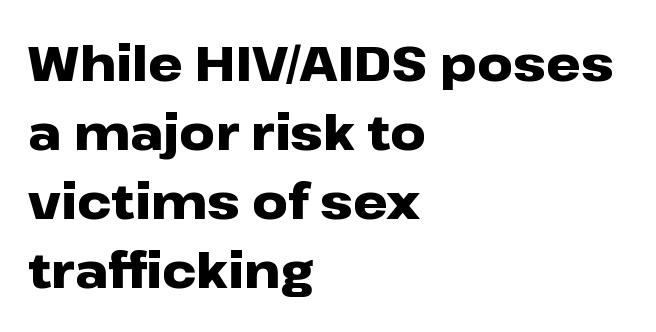
The image shows 49 px heavy, wide sans-serif type, upright; set left-aligned, normal line spacing (1.41x), normal letter spacing, not underlined; low stroke contrast and a medium x-height.
